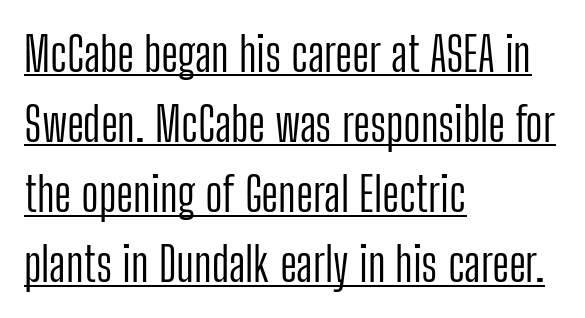
{"serif": "no", "italic": "no", "bold": "no", "weight": "light", "width": "condensed", "stroke_contrast": "low", "x_height": "medium", "monospaced": "no", "underline": "yes", "align": "left", "line_spacing": "normal", "line_spacing_ratio": 1.46, "letter_spacing": "normal", "letter_spacing_em": 0.0, "glyph_px": 48}
